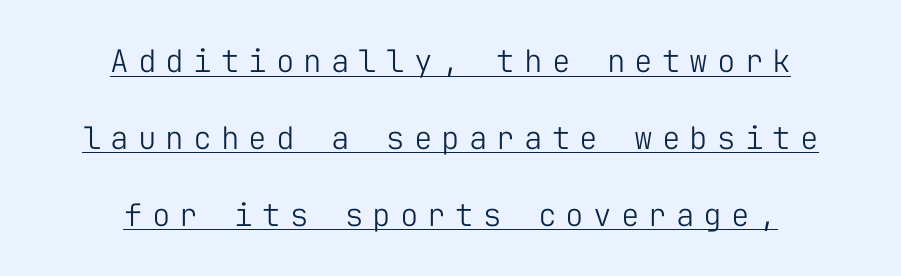
The image shows 31 px light sans-serif type, upright, monospaced; set centered, loose line spacing (2.48x), unusually wide letter spacing (+0.29 em), underlined; low stroke contrast and a medium x-height.
